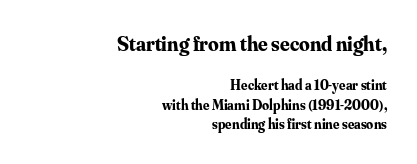
The image shows 21 px bold type, upright; set right-aligned, normal line spacing (1.4x), normal letter spacing, not underlined; the first (top) block is 1.5x larger.
